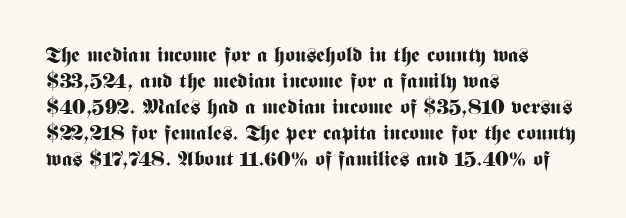
The image shows 21 px bold type, upright; set left-aligned, line spacing 1.24x, normal letter spacing, not underlined.
